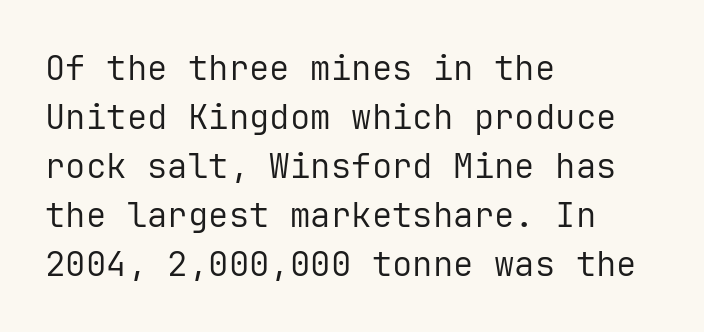
The image shows 34 px regular-weight sans-serif type, upright, monospaced; set left-aligned, normal line spacing (1.44x), normal letter spacing, not underlined; low stroke contrast and a medium x-height.
